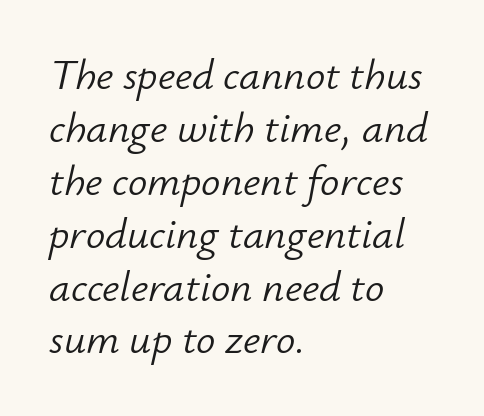
Clear beneath every line of the passage. The ragged edge is on the right, which tells us the setting is flush left. There is no visible air inserted between adjacent glyphs. The font is comparable to plain body text, perhaps lighter.
